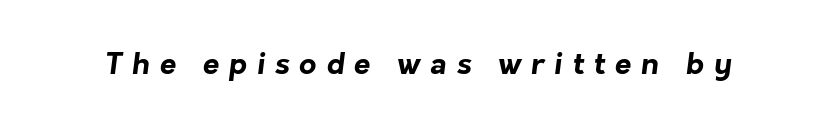
{"serif": "no", "bold": "yes", "weight": "bold", "width": "normal", "stroke_contrast": "low", "x_height": "medium", "monospaced": "no", "underline": "no", "letter_spacing": "wide", "letter_spacing_em": 0.32, "glyph_px": 30}
